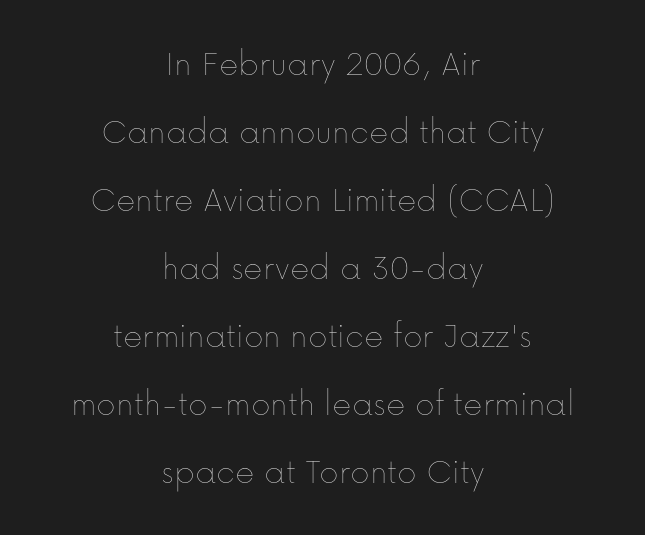
Q: Is the text bold? A: No.
Q: Is the text italic (slanted)? A: No, it is upright.
Q: Is the text underlined? A: No.
Q: How is the paragraph aligned? A: Centered.
Q: Is the spacing between letters normal or unusually wide? A: Normal.
Q: Width (condensed, normal, or wide)? A: Normal.
Q: Stroke contrast? A: Low.
Q: x-height? A: Medium.
Q: Monospaced? A: No.
